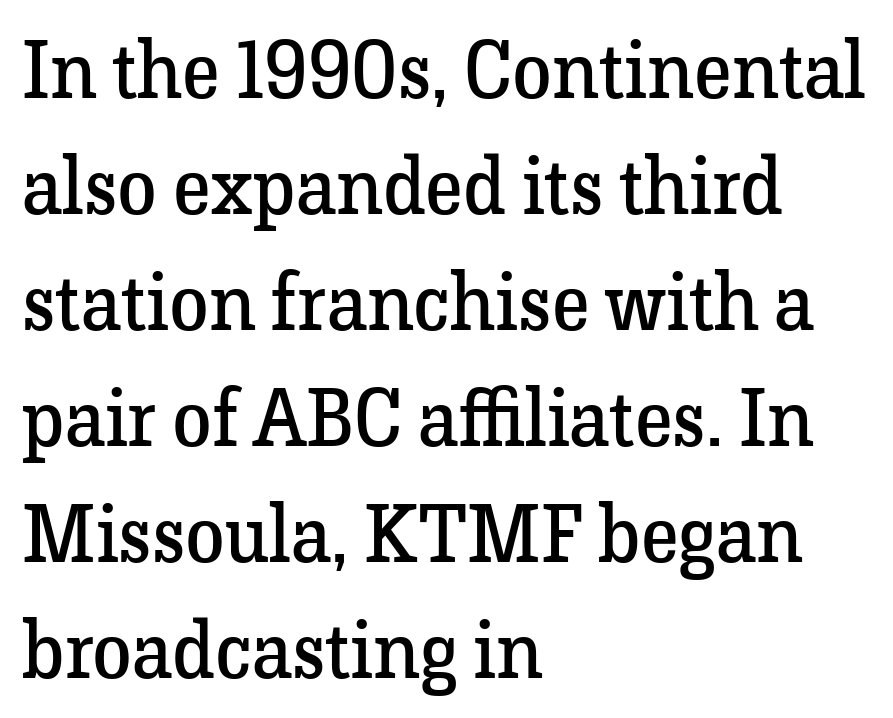
The image shows 80 px regular-weight serif type, upright; set left-aligned, normal line spacing (1.45x), normal letter spacing, not underlined; low stroke contrast and a medium x-height.
